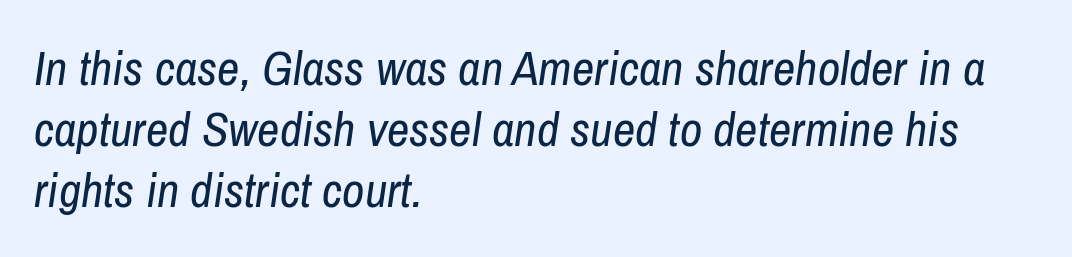
{"italic": "yes", "lean": "right", "slant_degrees": 8, "bold": "no", "weight": "regular", "width": "condensed", "stroke_contrast": "low", "x_height": "medium", "monospaced": "no", "underline": "no", "align": "left", "line_spacing_ratio": 1.24, "letter_spacing": "normal", "letter_spacing_em": 0.0, "glyph_px": 49}
